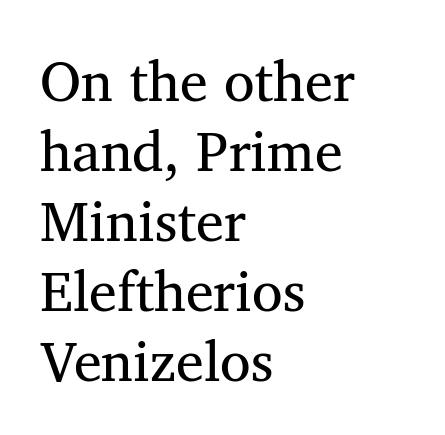
Q: Is the text bold? A: No.
Q: Is the text italic (slanted)? A: No, it is upright.
Q: Is the typeface a serif or a sans-serif typeface? A: Serif.
Q: Is the text underlined? A: No.
Q: How is the paragraph aligned? A: Left-aligned.
Q: Is the spacing between letters normal or unusually wide? A: Normal.
Q: Is the spacing between lines tight, normal or loose? A: Normal.
Q: Width (condensed, normal, or wide)? A: Normal.
Q: Stroke contrast? A: Medium.
Q: x-height? A: Medium.
Q: Monospaced? A: No.
